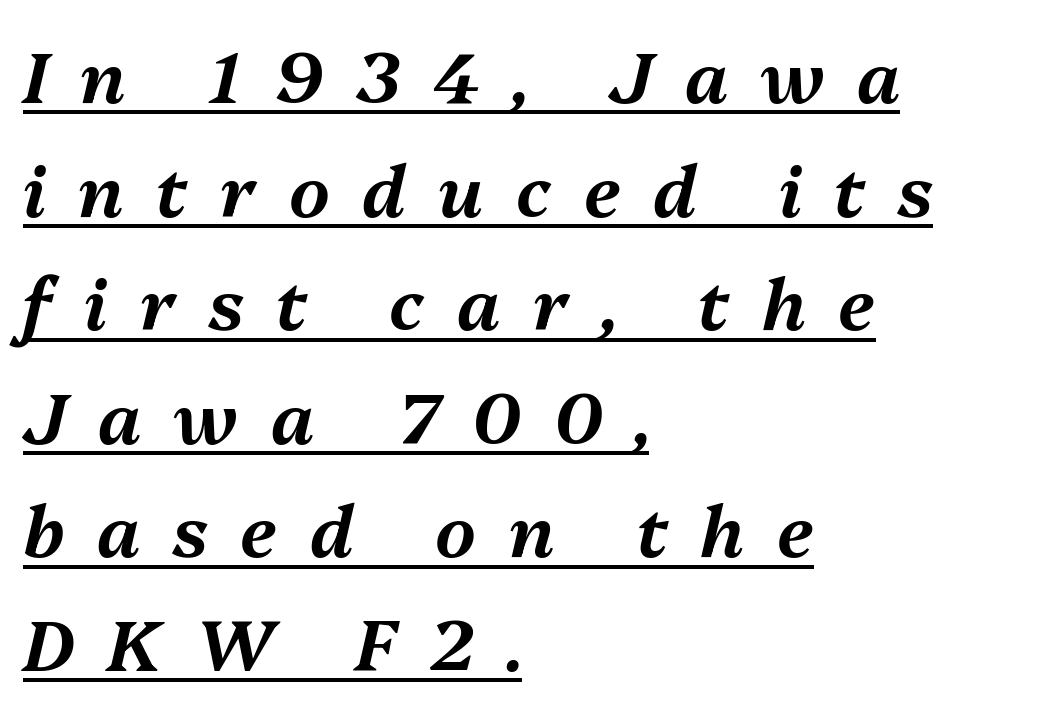
Q: Is the text italic (slanted)? A: Yes, it leans right by about 13 degrees.
Q: Is the text underlined? A: Yes.
Q: How is the paragraph aligned? A: Left-aligned.
Q: Is the spacing between letters normal or unusually wide? A: Unusually wide.
Q: Is the spacing between lines tight, normal or loose? A: Normal.
Q: Width (condensed, normal, or wide)? A: Normal.
Q: Stroke contrast? A: Medium.
Q: x-height? A: Medium.
Q: Monospaced? A: No.
